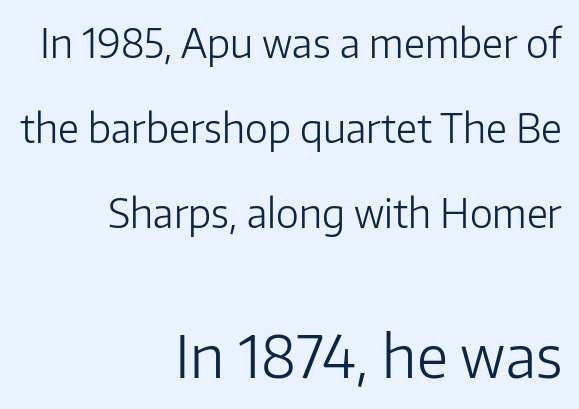
The image shows 58 px light sans-serif type, upright; set right-aligned, loose line spacing (2.18x), normal letter spacing, not underlined; the second (bottom) block is 1.49x larger; low stroke contrast and a medium x-height.
